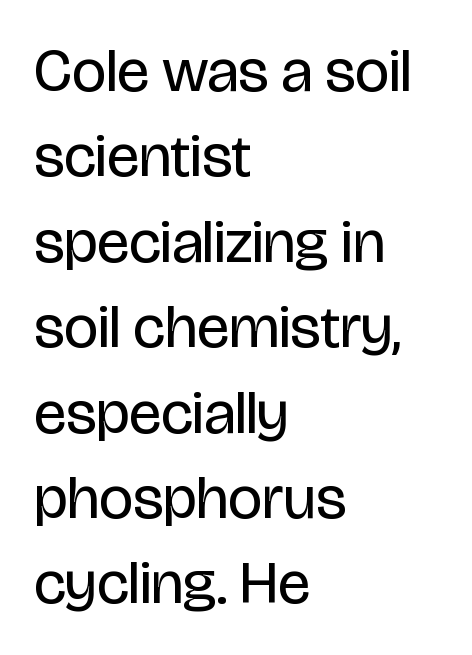
The image shows 61 px regular-weight, condensed sans-serif type, upright; set left-aligned, normal line spacing (1.4x), normal letter spacing, not underlined; low stroke contrast and a large x-height.
